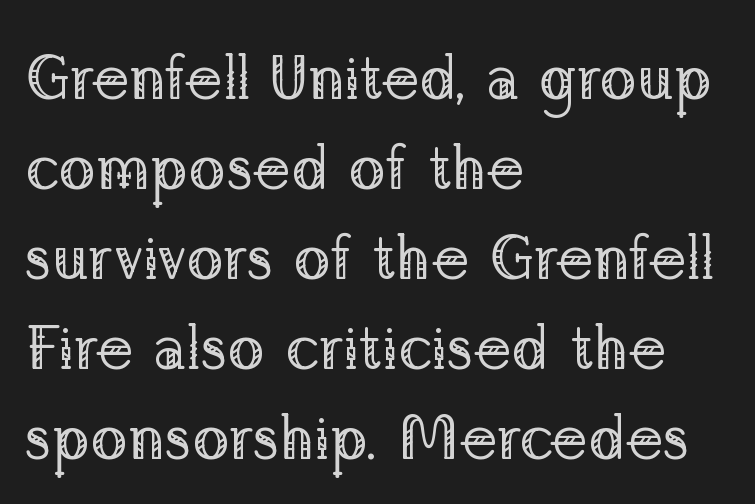
Q: Is the text bold? A: No.
Q: Is the text italic (slanted)? A: No, it is upright.
Q: Is the typeface a serif or a sans-serif typeface? A: Serif.
Q: Is the text underlined? A: No.
Q: How is the paragraph aligned? A: Left-aligned.
Q: Is the spacing between letters normal or unusually wide? A: Normal.
Q: Is the spacing between lines tight, normal or loose? A: Normal.
Q: Width (condensed, normal, or wide)? A: Normal.
Q: Stroke contrast? A: Low.
Q: x-height? A: Medium.
Q: Monospaced? A: No.
